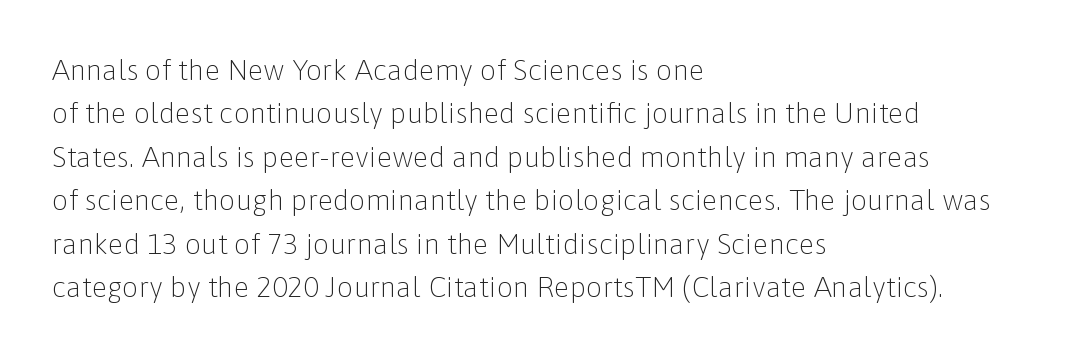
Q: Is the text bold? A: No.
Q: Is the text italic (slanted)? A: No, it is upright.
Q: Is the typeface a serif or a sans-serif typeface? A: Sans-serif.
Q: Is the text underlined? A: No.
Q: How is the paragraph aligned? A: Left-aligned.
Q: Is the spacing between letters normal or unusually wide? A: Normal.
Q: Is the spacing between lines tight, normal or loose? A: Normal.
Q: Width (condensed, normal, or wide)? A: Normal.
Q: Stroke contrast? A: Low.
Q: x-height? A: Medium.
Q: Monospaced? A: No.
